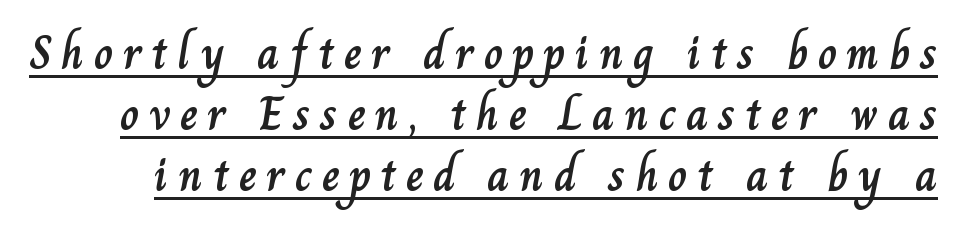
{"width": "normal", "stroke_contrast": "low", "x_height": "small", "monospaced": "no", "underline": "yes", "line_spacing": "normal", "line_spacing_ratio": 1.3, "letter_spacing": "wide", "letter_spacing_em": 0.21, "glyph_px": 47}
